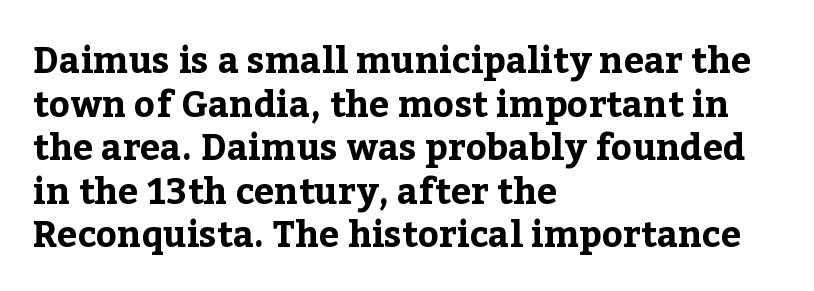
The image shows 36 px bold serif type, upright; set left-aligned, line spacing 1.21x, normal letter spacing, not underlined; low stroke contrast and a medium x-height.
